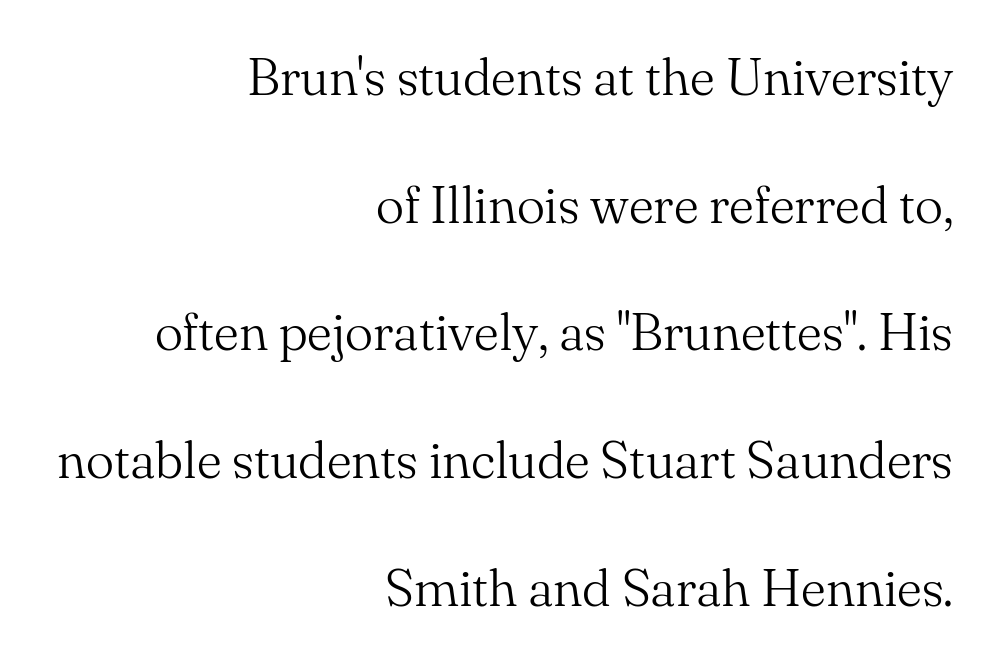
The image shows 53 px light serif type, upright; set right-aligned, loose line spacing (2.41x), normal letter spacing, not underlined; medium stroke contrast and a small x-height.
